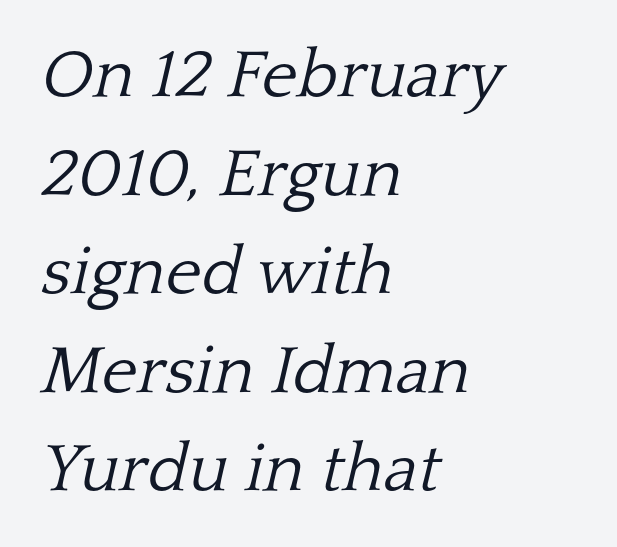
{"serif": "yes", "italic": "yes", "lean": "right", "slant_degrees": 13, "bold": "no", "weight": "light", "width": "normal", "stroke_contrast": "low", "x_height": "medium", "monospaced": "no", "underline": "no", "align": "left", "line_spacing": "normal", "line_spacing_ratio": 1.45, "letter_spacing": "normal", "letter_spacing_em": 0.0, "glyph_px": 68}
